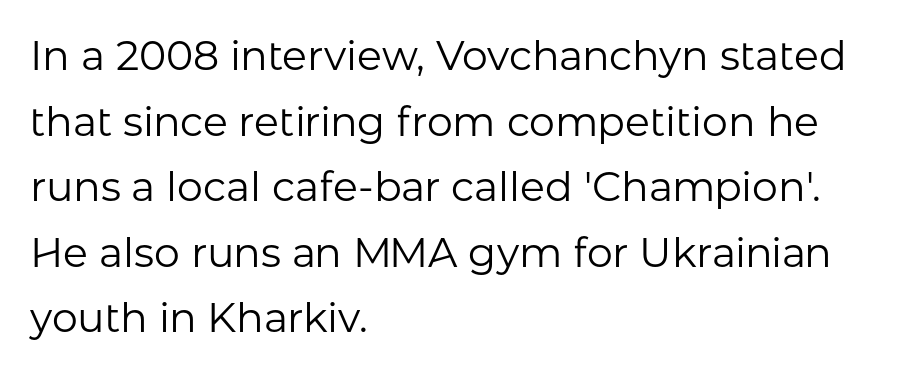
Q: Is the text bold? A: No.
Q: Is the text italic (slanted)? A: No, it is upright.
Q: Is the typeface a serif or a sans-serif typeface? A: Sans-serif.
Q: Is the text underlined? A: No.
Q: How is the paragraph aligned? A: Left-aligned.
Q: Is the spacing between letters normal or unusually wide? A: Normal.
Q: Is the spacing between lines tight, normal or loose? A: Normal.
Q: Width (condensed, normal, or wide)? A: Normal.
Q: Stroke contrast? A: Low.
Q: x-height? A: Medium.
Q: Monospaced? A: No.
